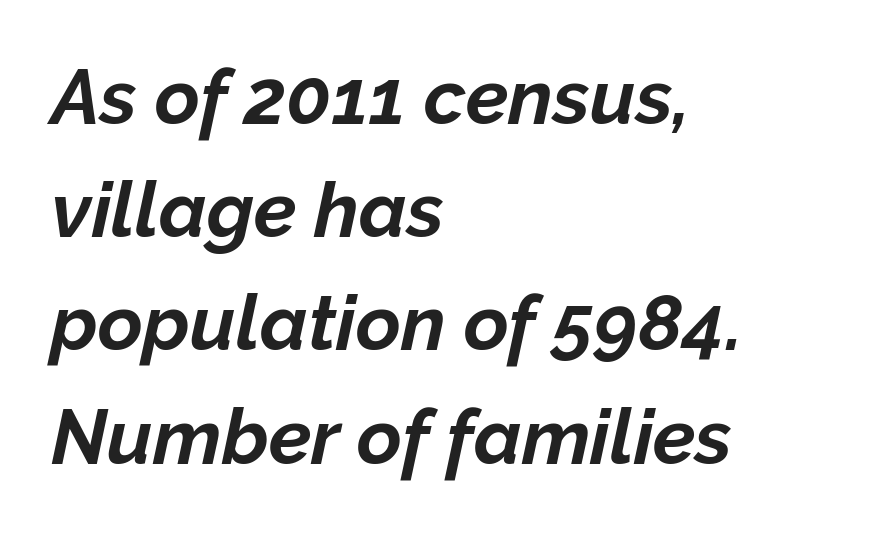
The image shows 77 px bold type, italic (leaning right); set left-aligned, normal line spacing (1.47x), normal letter spacing, not underlined; low stroke contrast and a medium x-height.
